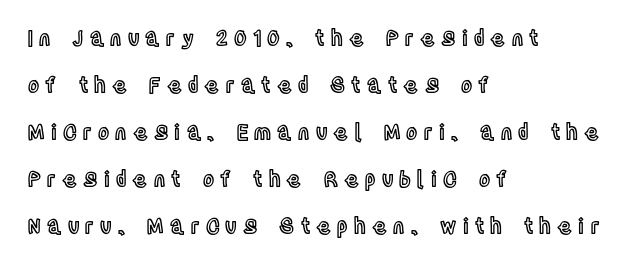
{"italic": "no", "underline": "no", "align": "left", "line_spacing": "loose", "line_spacing_ratio": 2.24, "letter_spacing": "wide", "letter_spacing_em": 0.3, "glyph_px": 21}
